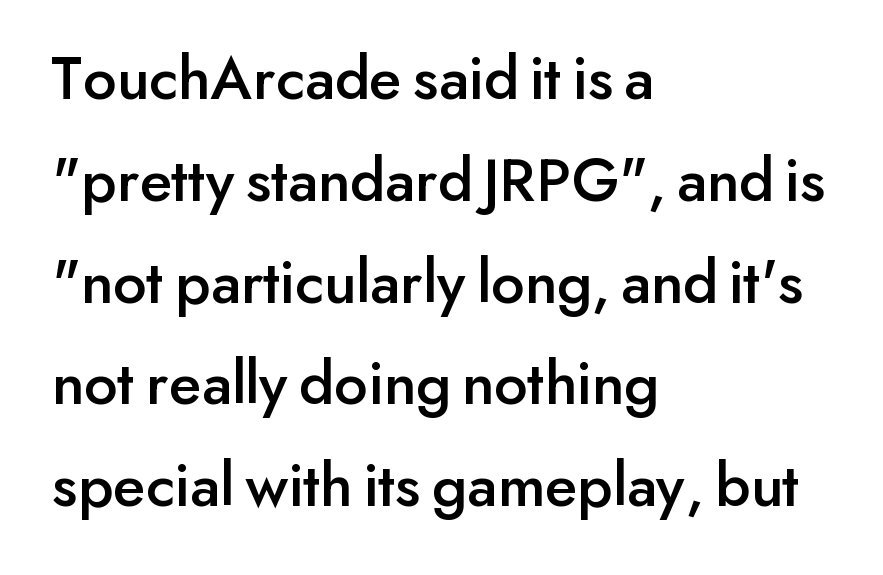
The image shows 64 px sans-serif type, upright; set left-aligned, normal line spacing (1.59x), normal letter spacing, not underlined; low stroke contrast and a small x-height.
